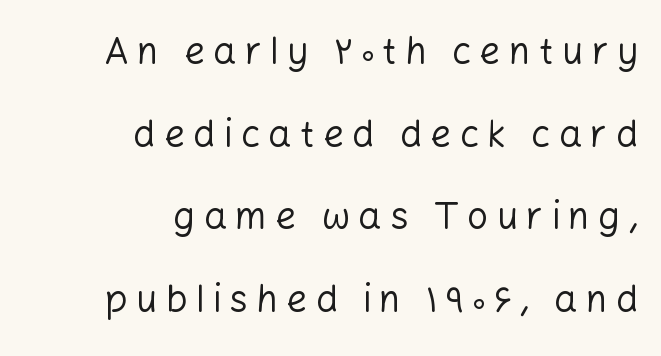
Italic? Not at all — the glyphs are vertical. Regarding leading, the lines here are spaced well apart. Spacing verdict: proportional, widths tailored to each character. Plain, unruled lines of type. This rendering employs a face without finishing strokes, i.e., a sans-serif. Weight: not bold — regular or lighter.
